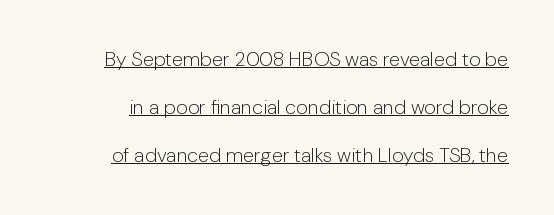
The image shows 20 px text type, upright; set loose line spacing (2.39x), normal letter spacing, underlined.
